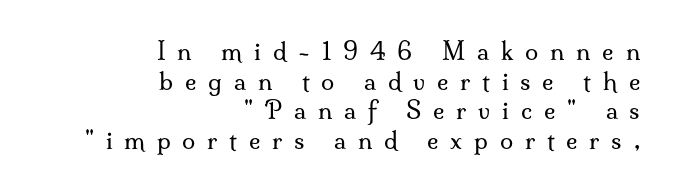
Q: Is the text bold? A: No.
Q: Is the text italic (slanted)? A: No, it is upright.
Q: Is the text underlined? A: No.
Q: How is the paragraph aligned? A: Right-aligned.
Q: Is the spacing between letters normal or unusually wide? A: Unusually wide.
